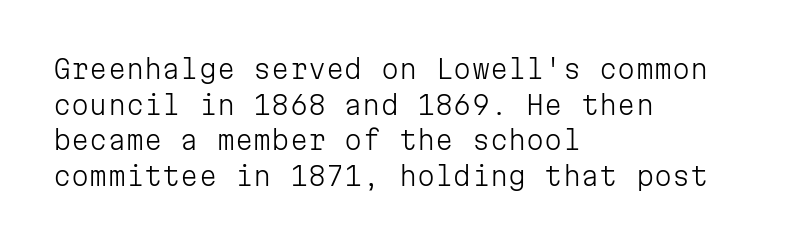
The image shows 26 px text type, upright; set left-aligned, normal line spacing (1.37x), normal letter spacing, not underlined.
